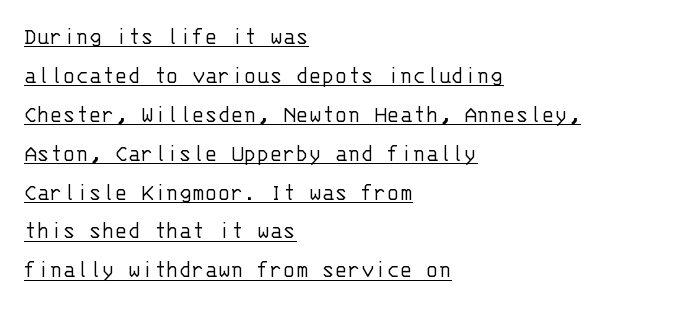
Students, observe the line beneath the letters — that is underlining. The line-height multiplier appears to be the usual default. The lines are quadded left. Upright lettering throughout. Think standard paragraph weight, or any step lighter than that. Short note: letters normally spaced.
